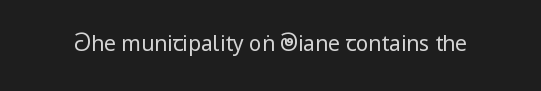
The image shows 21 px text type, upright; set normal letter spacing, not underlined.
